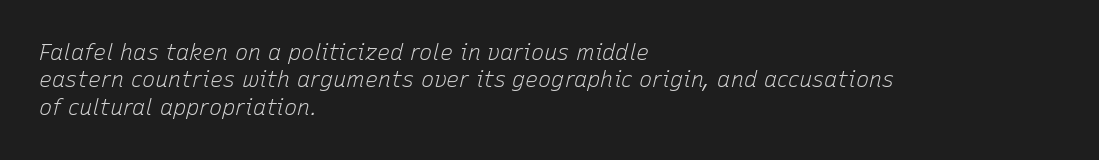
The image shows 22 px text type, italic (leaning right); set left-aligned, line spacing 1.24x, normal letter spacing, not underlined.
